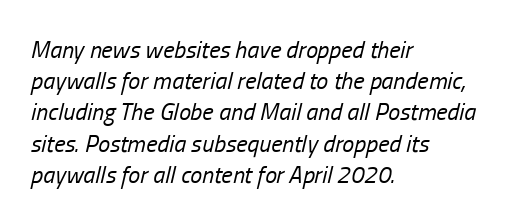
Q: Is the text bold? A: No.
Q: Is the text italic (slanted)? A: Yes, it leans right by about 13 degrees.
Q: Is the text underlined? A: No.
Q: How is the paragraph aligned? A: Left-aligned.
Q: Is the spacing between letters normal or unusually wide? A: Normal.
Q: Is the spacing between lines tight, normal or loose? A: Normal.
